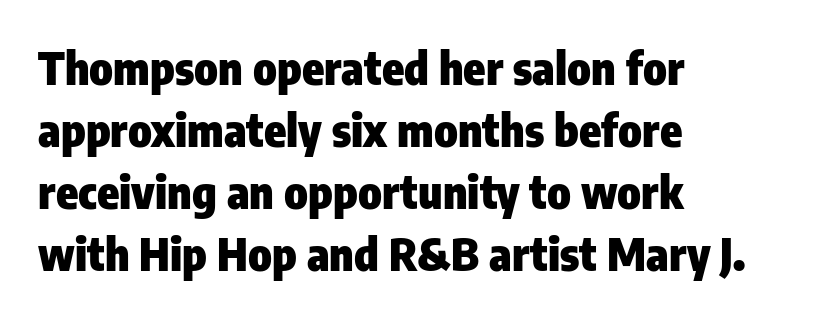
The passage is arranged the way most books set body copy — flush left. When letters stand straight like this, we call the style roman or upright. Plenty of ink on the page — the face is bold. Each new line begins a customary step beneath the previous one. Glance below the letters and you will spot only blank space. Letterform terminals end flat and unadorned throughout the passage.
